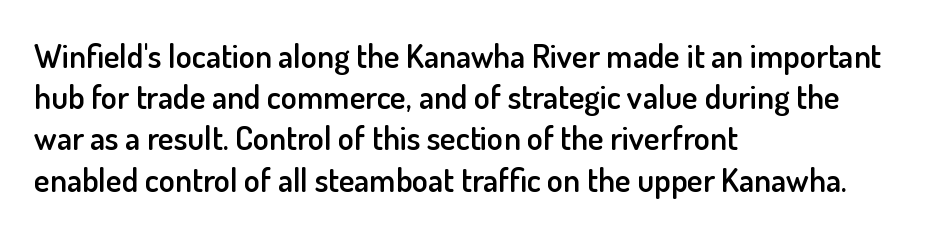
The vertical gap from one line to the next is medium. Students, note that the glyphs here touch the page at normal intervals. The compositor pushed each line to the left boundary. Varying glyph widths throughout — classic text-font behaviour.
